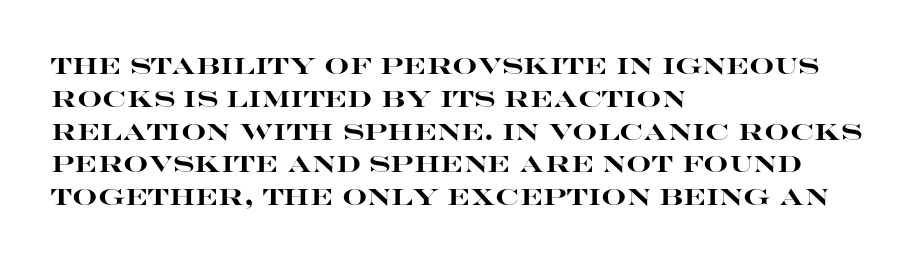
{"italic": "no", "bold": "yes", "underline": "no", "align": "left", "line_spacing": "normal", "line_spacing_ratio": 1.49, "letter_spacing": "normal", "letter_spacing_em": 0.0, "glyph_px": 22}
